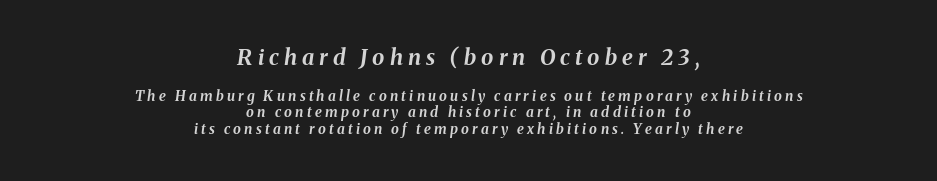
Letter spacing: wide. The sample has been set heavy, in full bold. If you squint, the top block still reads clearly — it's the larger of the two. If you drew a line through each stem, it would be angled. Check the space under the baseline: it is left empty. Visually the block forms a symmetrical silhouette, jagged on both flanks.
